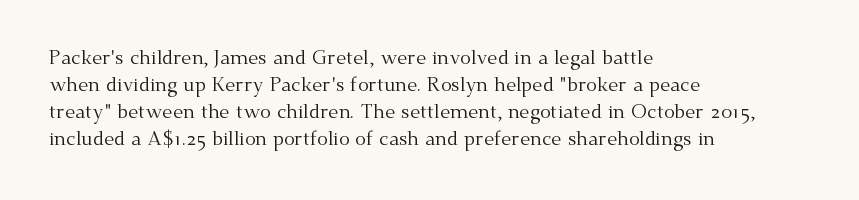
Q: Is the text bold? A: No.
Q: Is the text italic (slanted)? A: No, it is upright.
Q: Is the text underlined? A: No.
Q: How is the paragraph aligned? A: Left-aligned.
Q: Is the spacing between letters normal or unusually wide? A: Normal.
Q: Is the spacing between lines tight, normal or loose? A: Normal.
